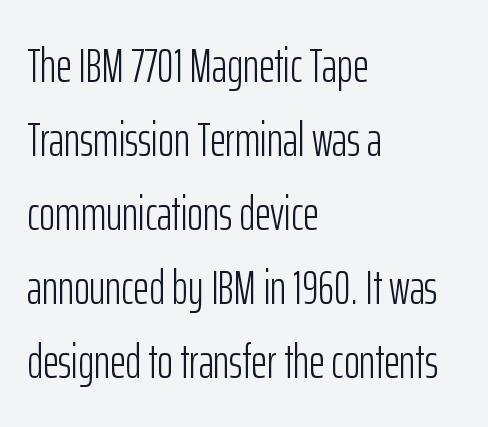
Q: Is the text bold? A: No.
Q: Is the text italic (slanted)? A: No, it is upright.
Q: Is the typeface a serif or a sans-serif typeface? A: Sans-serif.
Q: Is the text underlined? A: No.
Q: How is the paragraph aligned? A: Left-aligned.
Q: Is the spacing between letters normal or unusually wide? A: Normal.
Q: Is the spacing between lines tight, normal or loose? A: Normal.
Q: Width (condensed, normal, or wide)? A: Condensed.
Q: Stroke contrast? A: Low.
Q: x-height? A: Medium.
Q: Monospaced? A: No.
